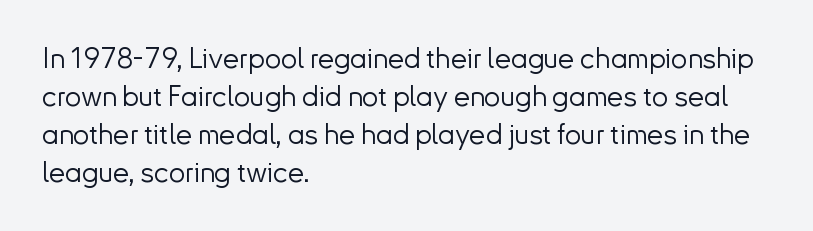
{"serif": "no", "italic": "no", "bold": "no", "weight": "light", "width": "normal", "stroke_contrast": "low", "x_height": "small", "monospaced": "no", "underline": "no", "align": "left", "line_spacing": "normal", "line_spacing_ratio": 1.31, "letter_spacing": "normal", "letter_spacing_em": 0.0, "glyph_px": 29}
